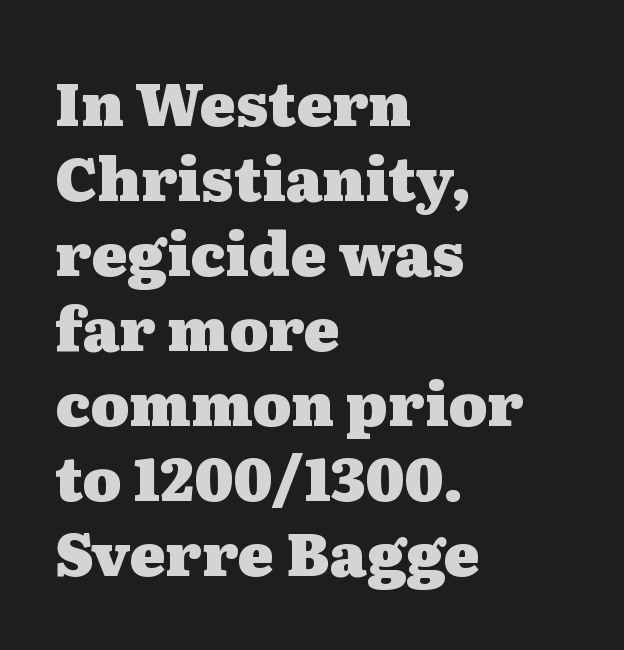
The image shows 60 px heavy, wide serif type, upright; set left-aligned, normal line spacing (1.25x), normal letter spacing, not underlined; medium stroke contrast and a medium x-height.
